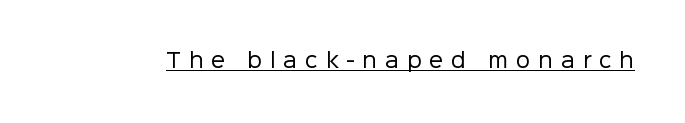
Weight: in the light-to-regular range. A baseline rule has been typeset under these characters. Tracking here is generous; glyphs stand well apart from one another. Rendered with straight, roman letterforms.
